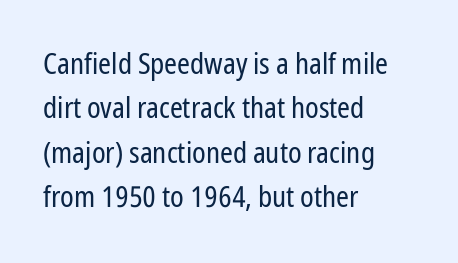
Q: Is the text bold? A: No.
Q: Is the text italic (slanted)? A: No, it is upright.
Q: Is the typeface a serif or a sans-serif typeface? A: Sans-serif.
Q: Is the text underlined? A: No.
Q: How is the paragraph aligned? A: Left-aligned.
Q: Is the spacing between letters normal or unusually wide? A: Normal.
Q: Is the spacing between lines tight, normal or loose? A: Normal.
Q: Width (condensed, normal, or wide)? A: Condensed.
Q: Stroke contrast? A: Low.
Q: x-height? A: Medium.
Q: Monospaced? A: No.
